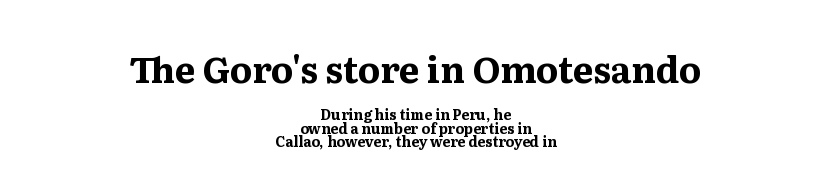
{"serif": "yes", "italic": "no", "bold": "yes", "weight": "bold", "width": "normal", "stroke_contrast": "medium", "x_height": "medium", "monospaced": "no", "underline": "no", "align": "center", "line_spacing": "tight", "line_spacing_ratio": 0.96, "letter_spacing": "normal", "letter_spacing_em": 0.0, "larger_block": "first", "size_ratio": 2.57, "glyph_px": 36}
